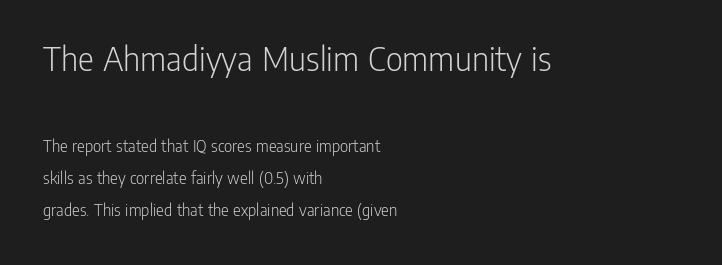
Q: Is the text bold? A: No.
Q: Is the text italic (slanted)? A: No, it is upright.
Q: Is the typeface a serif or a sans-serif typeface? A: Sans-serif.
Q: Is the text underlined? A: No.
Q: How is the paragraph aligned? A: Left-aligned.
Q: Is the spacing between letters normal or unusually wide? A: Normal.
Q: Which block of text is set in a larger size, the first (top) or the second (bottom)? A: The first (top) one.
Q: Width (condensed, normal, or wide)? A: Condensed.
Q: Stroke contrast? A: Low.
Q: x-height? A: Medium.
Q: Monospaced? A: No.
